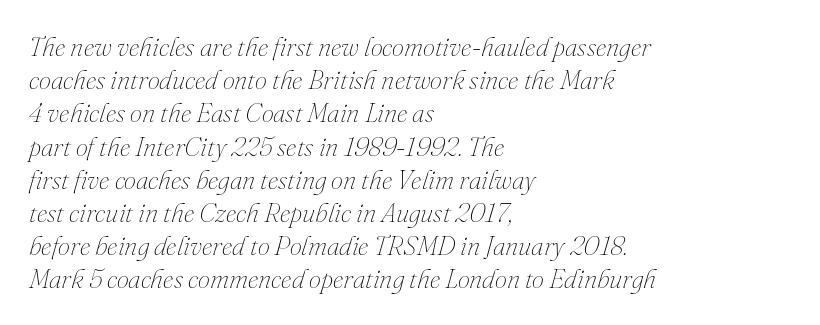
{"italic": "yes", "lean": "right", "slant_degrees": 16, "bold": "no", "underline": "no", "align": "left", "line_spacing_ratio": 1.23, "letter_spacing": "normal", "letter_spacing_em": 0.0, "glyph_px": 27}
